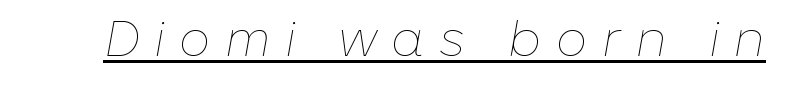
Q: Is the text bold? A: No.
Q: Is the text italic (slanted)? A: Yes, it leans right by about 10 degrees.
Q: Is the text underlined? A: Yes.
Q: Is the spacing between letters normal or unusually wide? A: Unusually wide.
Q: Width (condensed, normal, or wide)? A: Normal.
Q: Stroke contrast? A: Low.
Q: x-height? A: Medium.
Q: Monospaced? A: No.
